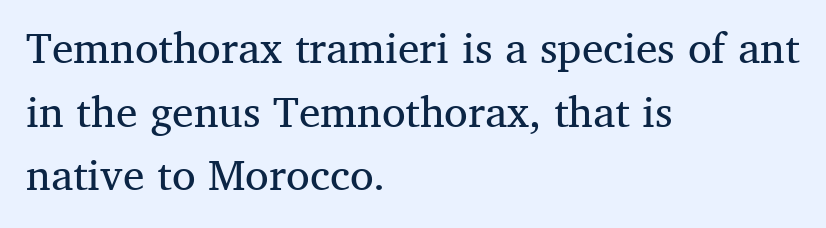
One-word summary of the alignment: left. Baseline-to-baseline distance is the conventional proportion of letter height. These lines were composed using upright roman letters. The foot of each line stays bare and open. The passage shown is not bold in any degree. Looks like regular typesetting: each glyph gets only the width it needs.
